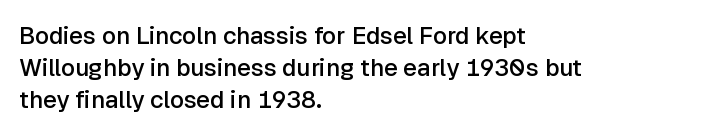
The image shows 24 px text type, upright; set left-aligned, normal line spacing (1.33x), normal letter spacing, not underlined.
